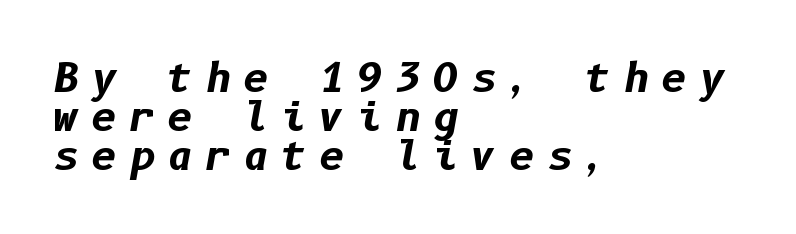
Q: Is the text bold? A: Yes.
Q: Is the text italic (slanted)? A: Yes, it leans right by about 10 degrees.
Q: Is the text underlined? A: No.
Q: How is the paragraph aligned? A: Left-aligned.
Q: Is the spacing between letters normal or unusually wide? A: Unusually wide.
Q: Is the spacing between lines tight, normal or loose? A: Tight.
Q: Width (condensed, normal, or wide)? A: Normal.
Q: Stroke contrast? A: Low.
Q: x-height? A: Medium.
